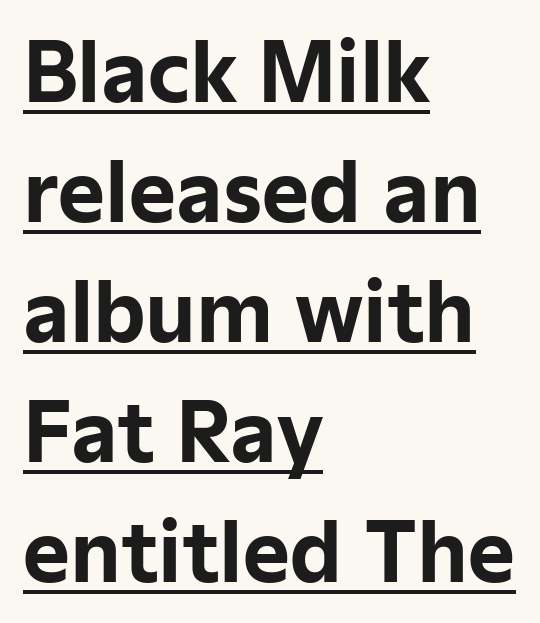
Serifs: no, the terminals of the letterforms are clean. Vertical spacing — default. The text block is weighted toward the left margin, trailing off unevenly rightward. Has an underline been added? It has. The letters advance in unequal steps, a hallmark of proportional type.
